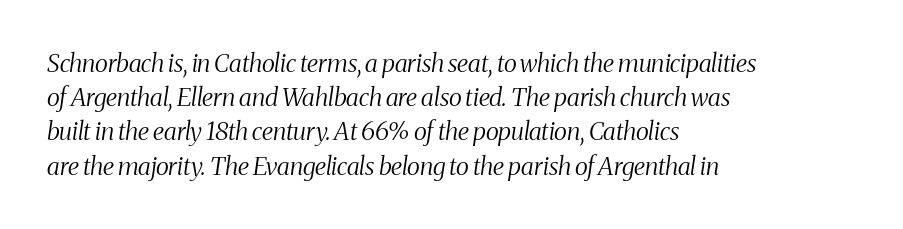
Visually the block forms a straight wall on the left and a jagged coastline on the right. The whole block is typeset with a tilt. Decoration check: the copy has no underline. The face used here is rendered with its standard letterfit. The passage shown is not bold in any degree.
